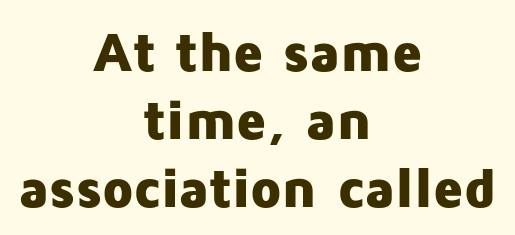
Q: Is the text bold? A: Yes.
Q: Is the text italic (slanted)? A: No, it is upright.
Q: Is the typeface a serif or a sans-serif typeface? A: Sans-serif.
Q: Is the text underlined? A: No.
Q: How is the paragraph aligned? A: Centered.
Q: Is the spacing between letters normal or unusually wide? A: Normal.
Q: Width (condensed, normal, or wide)? A: Normal.
Q: Stroke contrast? A: Low.
Q: x-height? A: Medium.
Q: Monospaced? A: No.
